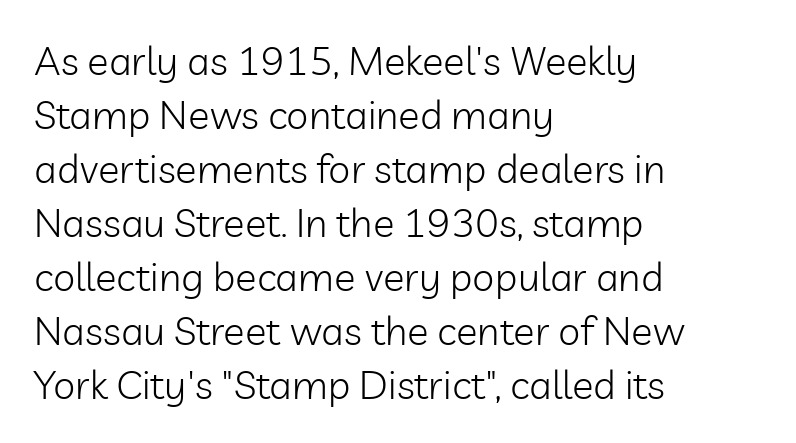
Q: Is the text bold? A: No.
Q: Is the text italic (slanted)? A: No, it is upright.
Q: Is the typeface a serif or a sans-serif typeface? A: Sans-serif.
Q: Is the text underlined? A: No.
Q: How is the paragraph aligned? A: Left-aligned.
Q: Is the spacing between letters normal or unusually wide? A: Normal.
Q: Is the spacing between lines tight, normal or loose? A: Normal.
Q: Width (condensed, normal, or wide)? A: Normal.
Q: Stroke contrast? A: Low.
Q: x-height? A: Medium.
Q: Monospaced? A: No.
